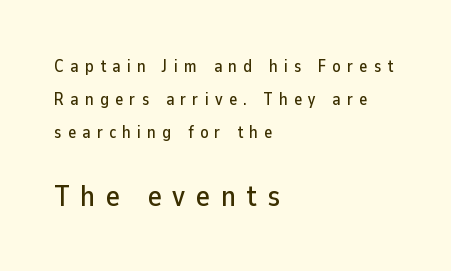
{"serif": "no", "italic": "no", "width": "normal", "stroke_contrast": "low", "x_height": "medium", "monospaced": "no", "underline": "no", "align": "left", "line_spacing": "loose", "line_spacing_ratio": 1.93, "letter_spacing": "wide", "letter_spacing_em": 0.37, "larger_block": "second", "size_ratio": 1.71, "glyph_px": 29}
